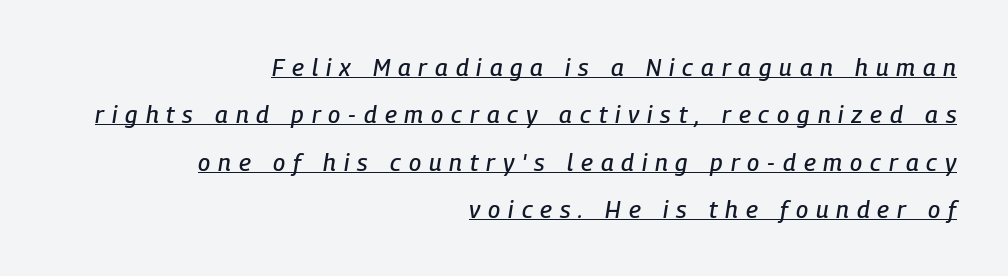
Q: Is the text italic (slanted)? A: Yes, it leans right by about 9 degrees.
Q: Is the text underlined? A: Yes.
Q: How is the paragraph aligned? A: Right-aligned.
Q: Is the spacing between letters normal or unusually wide? A: Unusually wide.
Q: Is the spacing between lines tight, normal or loose? A: Loose.
